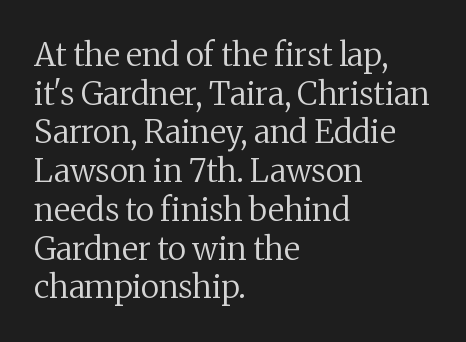
{"serif": "yes", "italic": "no", "bold": "no", "weight": "regular", "width": "normal", "stroke_contrast": "medium", "x_height": "medium", "monospaced": "no", "underline": "no", "align": "left", "line_spacing_ratio": 1.21, "letter_spacing": "normal", "letter_spacing_em": 0.0, "glyph_px": 32}
